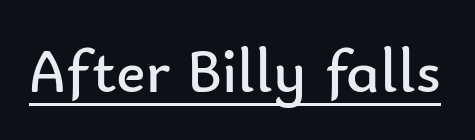
The image shows 63 px regular-weight sans-serif type, upright; set normal letter spacing, underlined; low stroke contrast and a small x-height.
